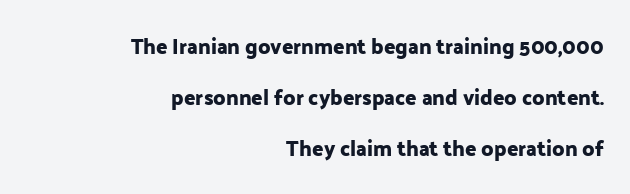
Q: Is the text italic (slanted)? A: No, it is upright.
Q: Is the text underlined? A: No.
Q: How is the paragraph aligned? A: Right-aligned.
Q: Is the spacing between letters normal or unusually wide? A: Normal.
Q: Is the spacing between lines tight, normal or loose? A: Loose.
